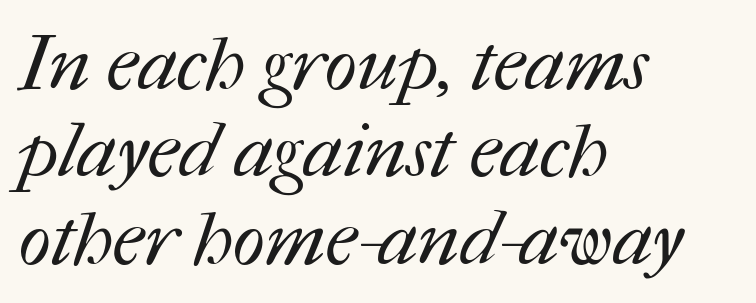
Q: Is the text bold? A: No.
Q: Is the text underlined? A: No.
Q: How is the paragraph aligned? A: Left-aligned.
Q: Is the spacing between letters normal or unusually wide? A: Normal.
Q: Is the spacing between lines tight, normal or loose? A: Tight.
Q: Width (condensed, normal, or wide)? A: Normal.
Q: Stroke contrast? A: Medium.
Q: x-height? A: Medium.
Q: Monospaced? A: No.
